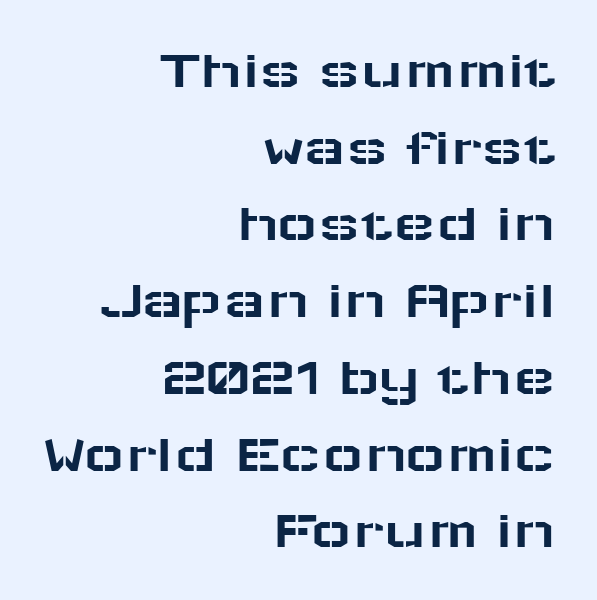
The image shows 56 px wide sans-serif type, upright; set right-aligned, normal line spacing (1.37x), normal letter spacing, not underlined; low stroke contrast and a medium x-height.
